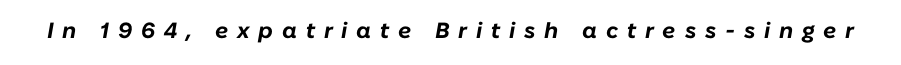
{"italic": "yes", "lean": "right", "slant_degrees": 10, "bold": "yes", "underline": "no", "letter_spacing": "wide", "letter_spacing_em": 0.4, "glyph_px": 22}
